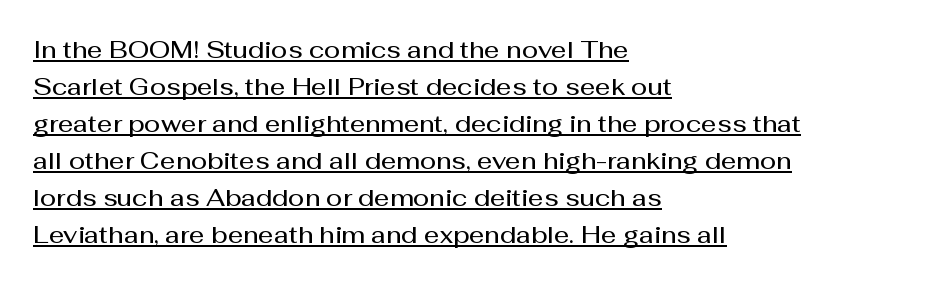
The image shows 24 px text type, upright; set left-aligned, normal line spacing (1.54x), normal letter spacing, underlined.
